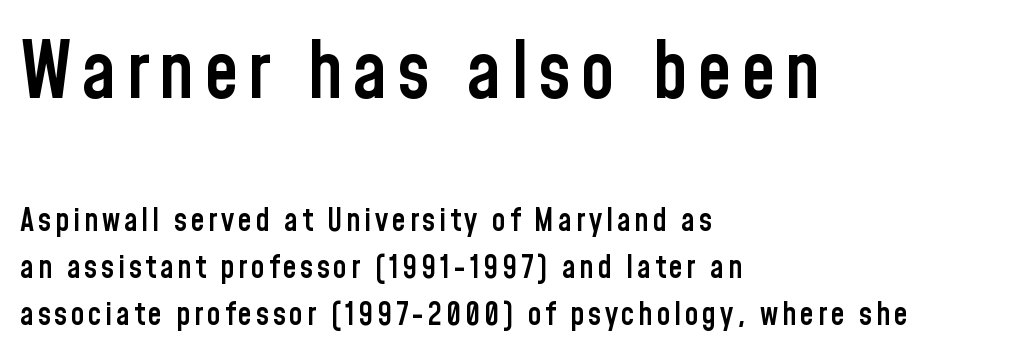
The letters are semibold — heavier than regular but short of a full bold. Is there much room between lines? A standard amount, neither cramped nor airy. Character widths vary here, with narrow letters taking less room than wide ones. No feet cap the strokes, marking this as sans-serif type. Every stem runs plumb, perpendicular to the baseline. Large over small — that's the arrangement of the two blocks here.
